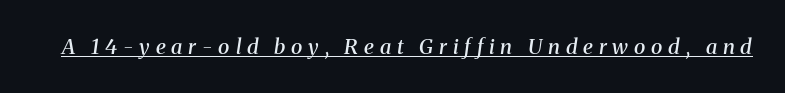
{"italic": "yes", "lean": "right", "slant_degrees": 8, "bold": "semi", "underline": "yes", "letter_spacing": "wide", "letter_spacing_em": 0.28, "glyph_px": 21}
